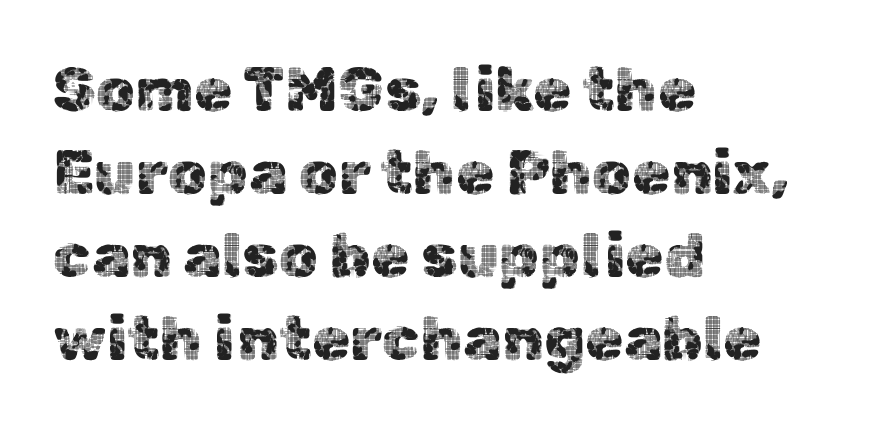
{"serif": "no", "italic": "no", "width": "normal", "x_height": "medium", "monospaced": "no", "underline": "no", "align": "left", "line_spacing": "normal", "line_spacing_ratio": 1.34, "letter_spacing": "normal", "letter_spacing_em": 0.0, "glyph_px": 62}
